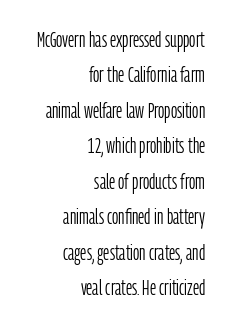
{"italic": "no", "bold": "no", "underline": "no", "align": "right", "line_spacing": "normal", "line_spacing_ratio": 1.61, "letter_spacing": "normal", "letter_spacing_em": 0.0, "glyph_px": 22}
